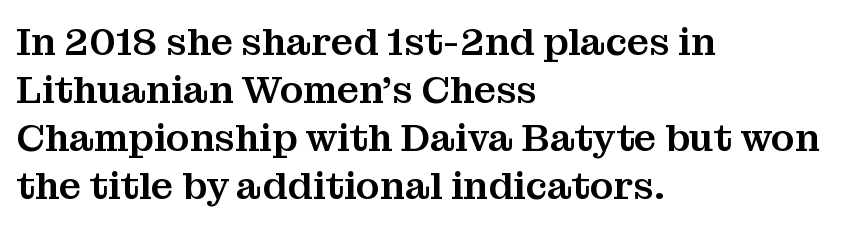
{"serif": "yes", "italic": "no", "width": "normal", "stroke_contrast": "medium", "x_height": "medium", "monospaced": "no", "underline": "no", "align": "left", "line_spacing_ratio": 1.23, "letter_spacing": "normal", "letter_spacing_em": 0.0, "glyph_px": 39}
